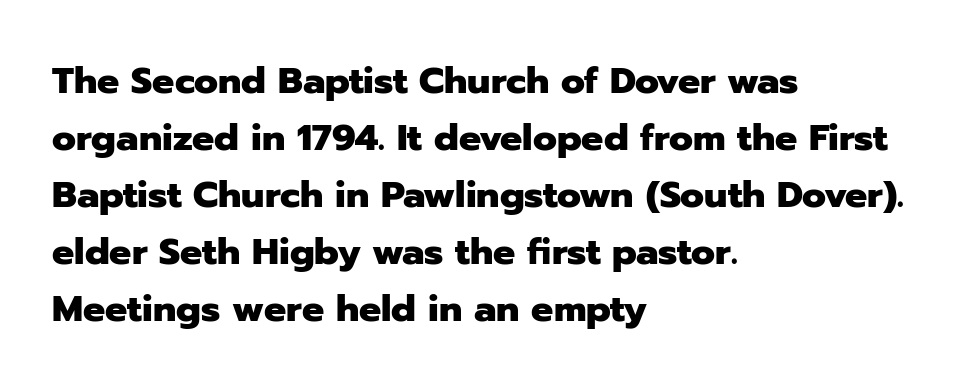
The passage shown is typed in a proportional face where columns would drift. The letterforms sit shoulder to shoulder at normal distance. Quick note: underline off. The text was rendered using a sans face with plain stroke endings.
